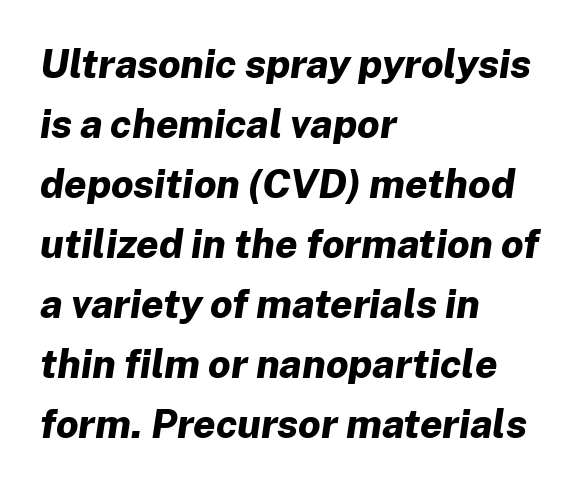
Q: Is the text bold? A: Yes.
Q: Is the text italic (slanted)? A: Yes, it leans right by about 8 degrees.
Q: Is the text underlined? A: No.
Q: How is the paragraph aligned? A: Left-aligned.
Q: Is the spacing between letters normal or unusually wide? A: Normal.
Q: Is the spacing between lines tight, normal or loose? A: Normal.
Q: Width (condensed, normal, or wide)? A: Normal.
Q: Stroke contrast? A: Low.
Q: x-height? A: Medium.
Q: Monospaced? A: No.
